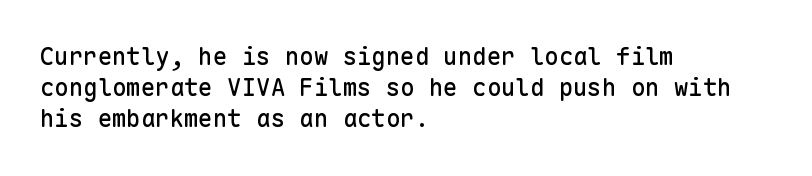
Does the copy run flush right? No — it runs flush left. The font's upright variant was chosen for this text. Descender tails drop into unmarked territory. Reading down the column, the eye jumps a familiar distance to each next line.
